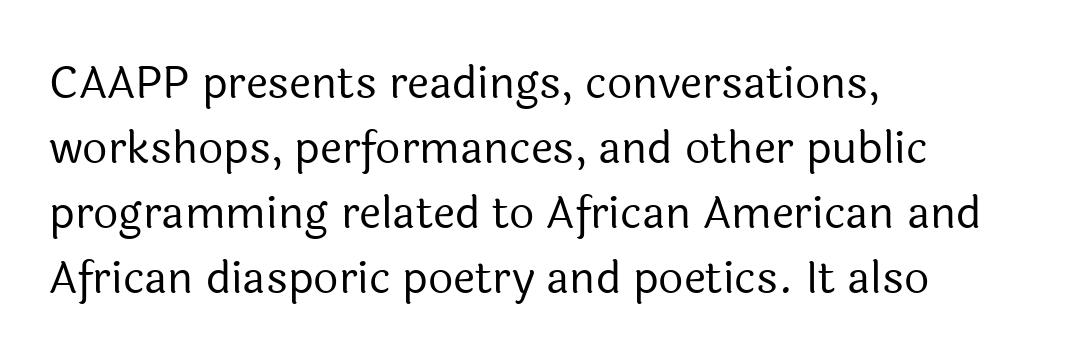
Q: Is the text bold? A: No.
Q: Is the text italic (slanted)? A: No, it is upright.
Q: Is the typeface a serif or a sans-serif typeface? A: Sans-serif.
Q: Is the text underlined? A: No.
Q: How is the paragraph aligned? A: Left-aligned.
Q: Is the spacing between letters normal or unusually wide? A: Normal.
Q: Is the spacing between lines tight, normal or loose? A: Normal.
Q: Width (condensed, normal, or wide)? A: Normal.
Q: x-height? A: Medium.
Q: Monospaced? A: No.
